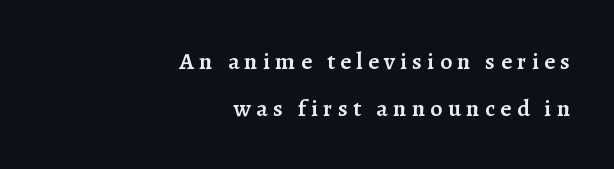
Q: Is the text bold? A: Semi-bold.
Q: Is the text italic (slanted)? A: No, it is upright.
Q: Is the text underlined? A: No.
Q: How is the paragraph aligned? A: Right-aligned.
Q: Is the spacing between letters normal or unusually wide? A: Unusually wide.
Q: Is the spacing between lines tight, normal or loose? A: Loose.
